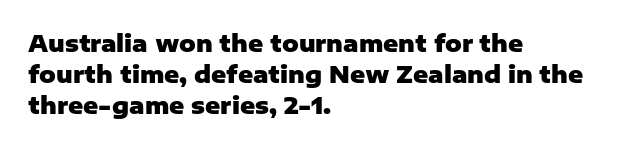
{"italic": "no", "bold": "yes", "underline": "no", "align": "left", "line_spacing": "normal", "line_spacing_ratio": 1.35, "letter_spacing": "normal", "letter_spacing_em": 0.0, "glyph_px": 23}
